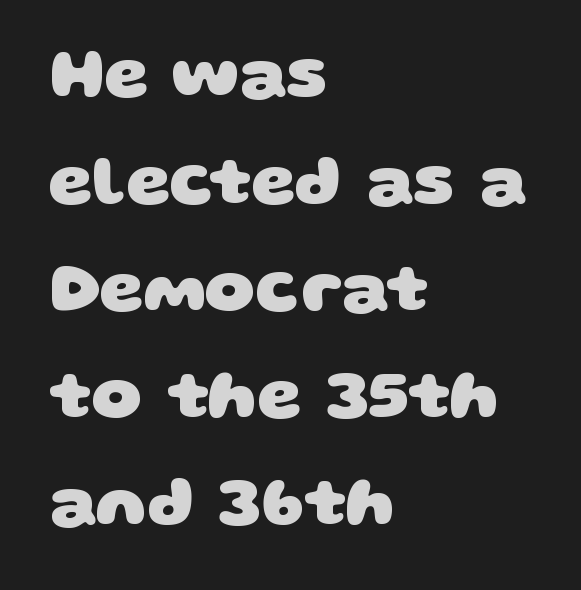
Type without underlining. The setting favours the left margin, as ordinary paragraphs usually do. The face used here is proportionally spaced, like ordinary book or web type. This block has exactly the height ordinary leading produces.
